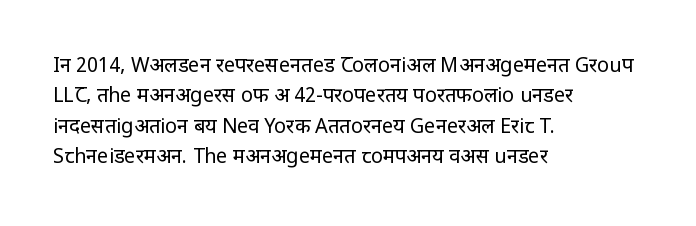
{"italic": "no", "bold": "no", "underline": "no", "align": "left", "line_spacing": "normal", "line_spacing_ratio": 1.52, "letter_spacing": "normal", "letter_spacing_em": 0.0, "glyph_px": 20}
